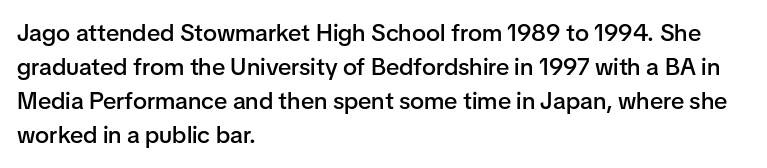
Does the weight exceed regular? Yes, but only to semibold. The glyphs are unaccompanied by any horizontal stroke below them. Line starts are locked; line ends wander. Leading: standard.
